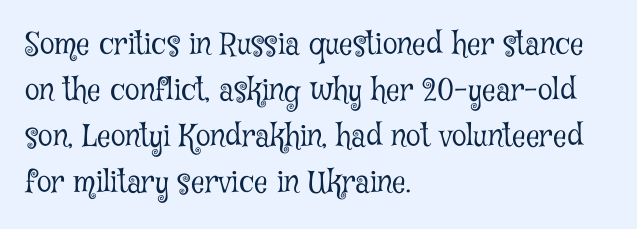
Q: Is the text bold? A: No.
Q: Is the text italic (slanted)? A: No, it is upright.
Q: Is the typeface a serif or a sans-serif typeface? A: Serif.
Q: Is the text underlined? A: No.
Q: How is the paragraph aligned? A: Left-aligned.
Q: Is the spacing between letters normal or unusually wide? A: Normal.
Q: Is the spacing between lines tight, normal or loose? A: Normal.
Q: Width (condensed, normal, or wide)? A: Condensed.
Q: Stroke contrast? A: Low.
Q: x-height? A: Medium.
Q: Monospaced? A: No.
